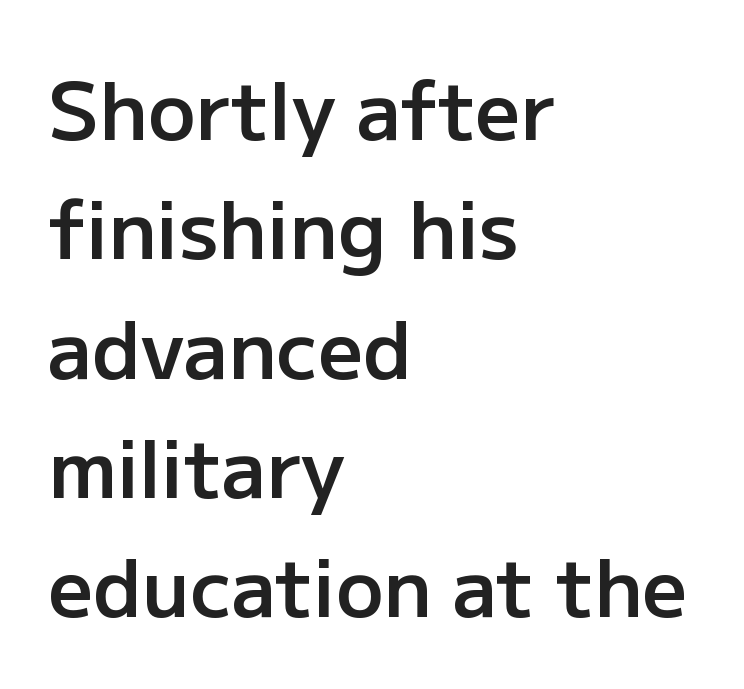
{"serif": "no", "italic": "no", "bold": "semi", "weight": "semibold", "width": "normal", "stroke_contrast": "low", "x_height": "medium", "monospaced": "no", "underline": "no", "align": "left", "line_spacing": "normal", "line_spacing_ratio": 1.51, "letter_spacing": "normal", "letter_spacing_em": 0.0, "glyph_px": 79}
